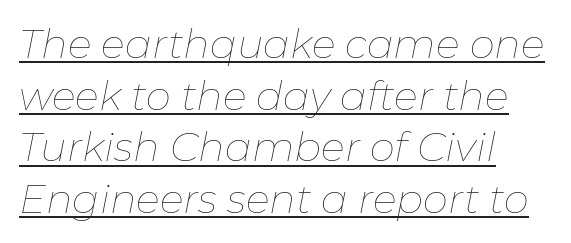
Q: Is the text bold? A: No.
Q: Is the text italic (slanted)? A: Yes, it leans right by about 11 degrees.
Q: Is the text underlined? A: Yes.
Q: How is the paragraph aligned? A: Left-aligned.
Q: Is the spacing between letters normal or unusually wide? A: Normal.
Q: Is the spacing between lines tight, normal or loose? A: Normal.
Q: Width (condensed, normal, or wide)? A: Normal.
Q: Stroke contrast? A: Low.
Q: x-height? A: Medium.
Q: Monospaced? A: No.
